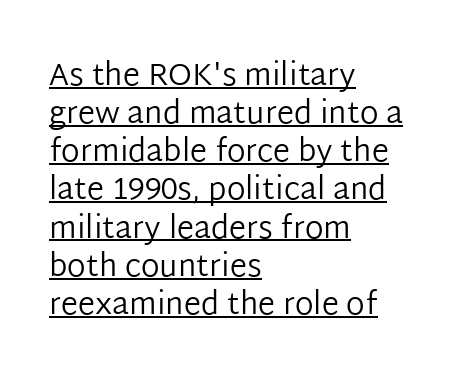
Q: Is the text bold? A: No.
Q: Is the text italic (slanted)? A: No, it is upright.
Q: Is the typeface a serif or a sans-serif typeface? A: Sans-serif.
Q: Is the text underlined? A: Yes.
Q: How is the paragraph aligned? A: Left-aligned.
Q: Is the spacing between letters normal or unusually wide? A: Normal.
Q: Width (condensed, normal, or wide)? A: Normal.
Q: Stroke contrast? A: Low.
Q: x-height? A: Medium.
Q: Monospaced? A: No.
